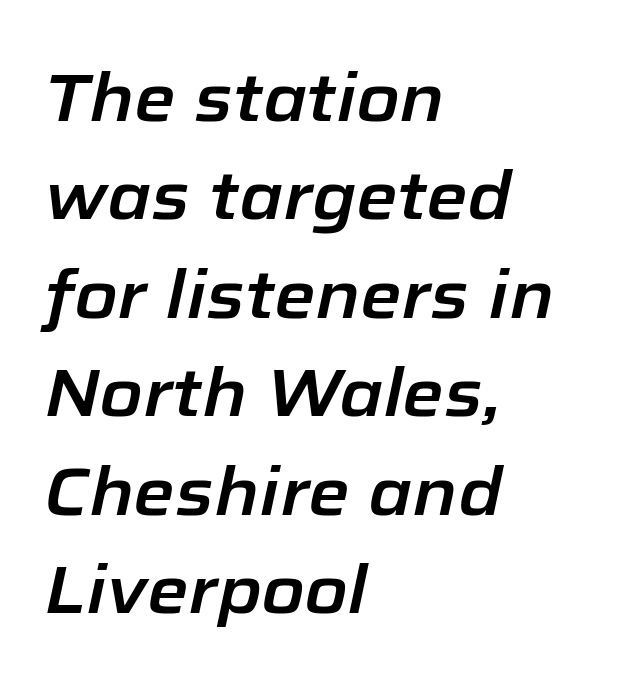
The image shows 67 px text type, italic (leaning right); set left-aligned, normal line spacing (1.47x), normal letter spacing, not underlined; low stroke contrast and a medium x-height.
